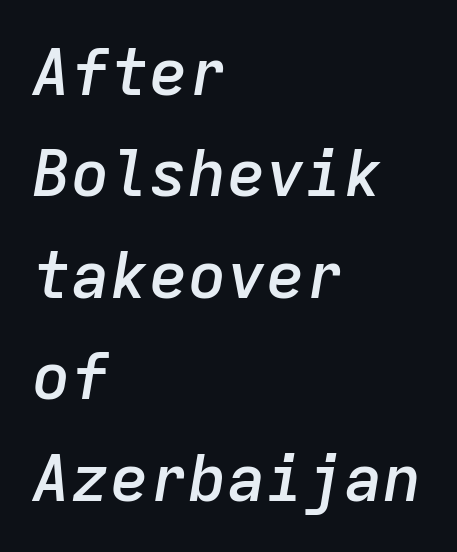
{"italic": "yes", "lean": "right", "slant_degrees": 9, "bold": "semi", "weight": "semibold", "width": "normal", "stroke_contrast": "low", "x_height": "medium", "monospaced": "yes", "underline": "no", "align": "left", "line_spacing": "normal", "line_spacing_ratio": 1.56, "letter_spacing": "normal", "letter_spacing_em": 0.0, "glyph_px": 65}
